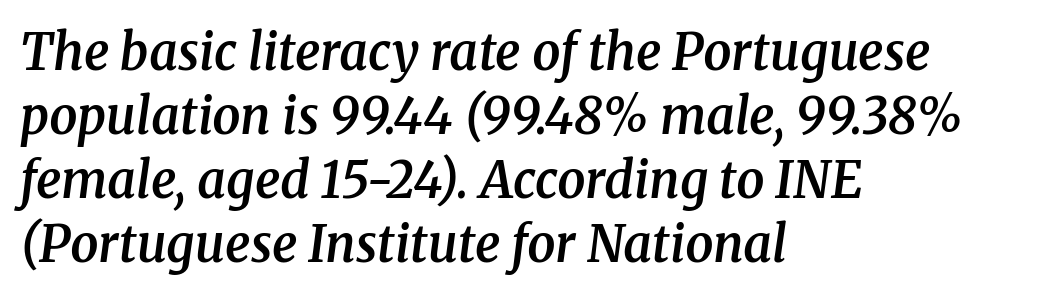
The type family on display is of the serif kind. The rendering keeps characters at their native spacing. Bare-footed words on every line. Summary of vertical rhythm: regular, with standard interline spacing. An italicized treatment has been applied to the whole sample. Strokes here are thickened, but only to semibold level.
